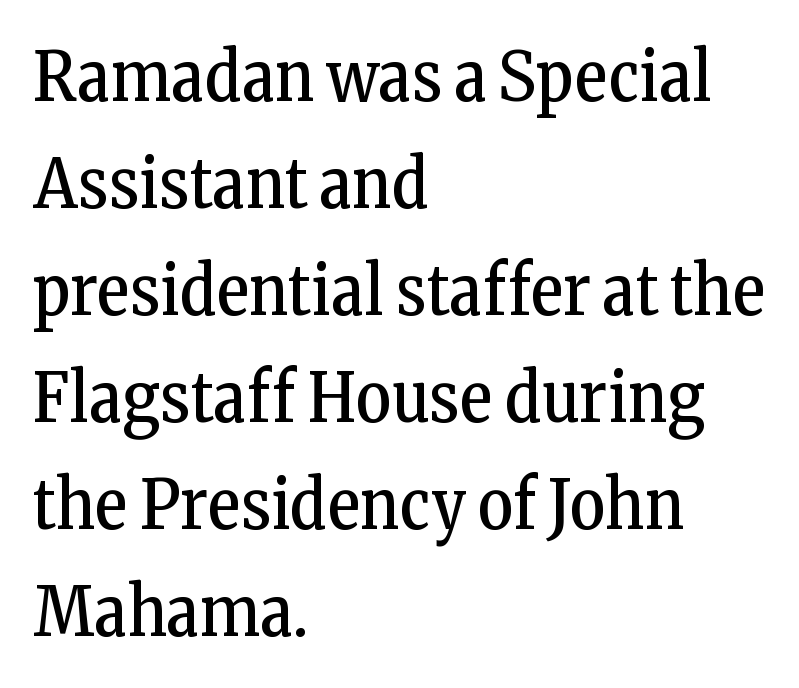
{"serif": "yes", "italic": "no", "bold": "no", "weight": "regular", "width": "condensed", "stroke_contrast": "low", "x_height": "medium", "monospaced": "no", "underline": "no", "align": "left", "line_spacing": "normal", "line_spacing_ratio": 1.55, "letter_spacing": "normal", "letter_spacing_em": 0.0, "glyph_px": 69}
